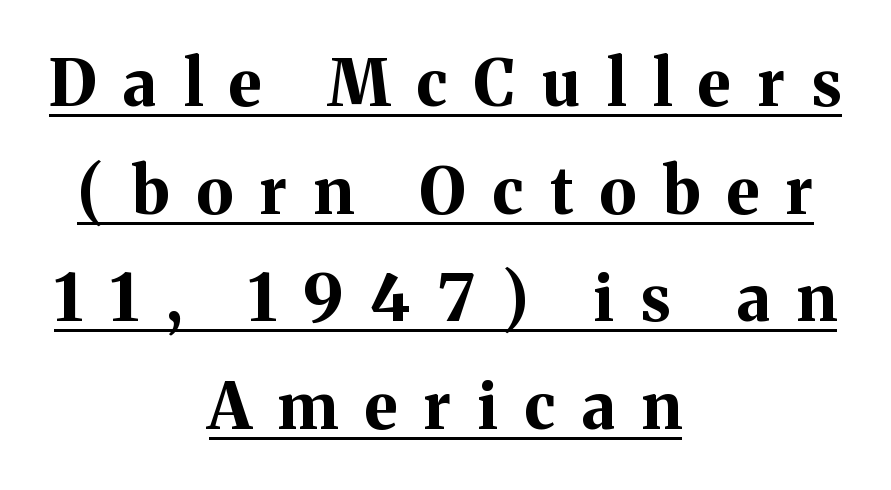
The image shows 64 px bold serif type, upright; set centered, normal line spacing (1.68x), unusually wide letter spacing (+0.42 em), underlined; medium stroke contrast and a medium x-height.
